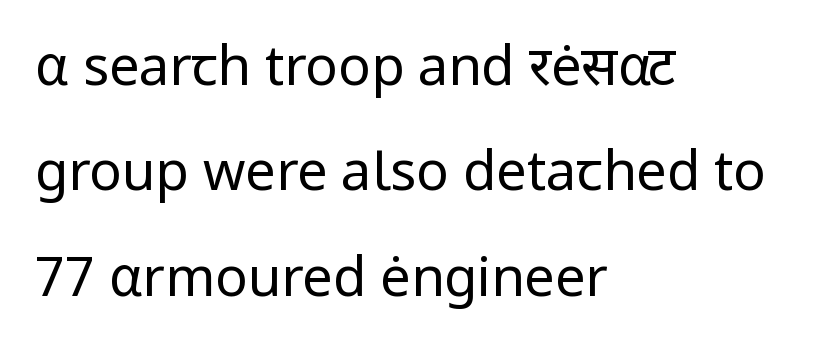
{"serif": "no", "italic": "no", "bold": "no", "weight": "regular", "width": "normal", "stroke_contrast": "low", "x_height": "medium", "monospaced": "no", "underline": "no", "align": "left", "line_spacing": "loose", "line_spacing_ratio": 1.95, "letter_spacing": "normal", "letter_spacing_em": 0.0, "glyph_px": 54}
